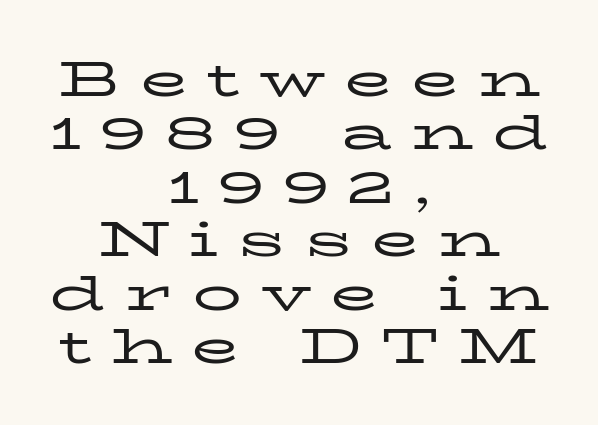
{"serif": "yes", "italic": "no", "bold": "no", "weight": "regular", "width": "wide", "stroke_contrast": "low", "x_height": "medium", "monospaced": "no", "underline": "no", "align": "center", "line_spacing": "tight", "line_spacing_ratio": 1.09, "letter_spacing": "wide", "letter_spacing_em": 0.39, "glyph_px": 49}
